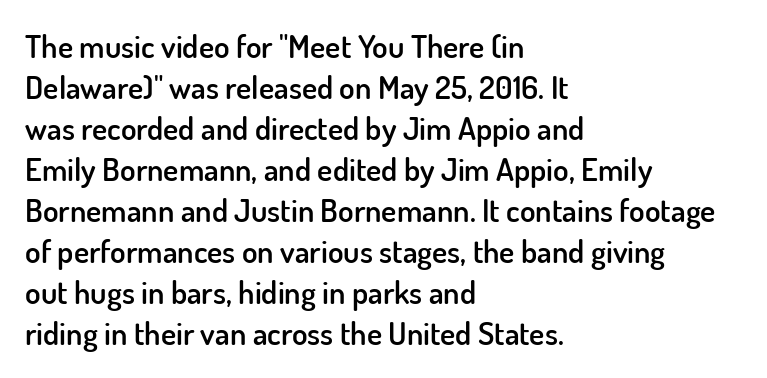
{"serif": "no", "italic": "no", "bold": "semi", "weight": "semibold", "width": "normal", "stroke_contrast": "low", "x_height": "small", "monospaced": "no", "underline": "no", "align": "left", "line_spacing": "normal", "line_spacing_ratio": 1.28, "letter_spacing": "normal", "letter_spacing_em": 0.0, "glyph_px": 32}
